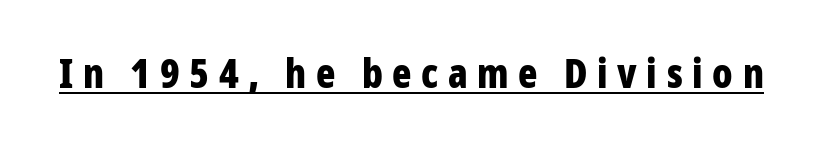
No feet cap the strokes, marking this as sans-serif type. Ordinary non-slanted type is in use. The glyphs are accompanied by a horizontal stroke just below them. Caption: bold face, heavy strokes. Note the varied advance widths — an 'i' is clearly narrower than an 'm'. There is plenty of visible air inserted between adjacent glyphs.
